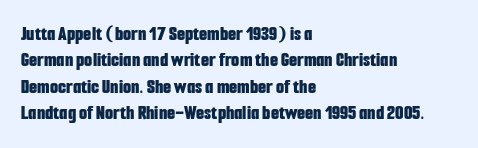
{"italic": "no", "bold": "yes", "underline": "no", "align": "left", "line_spacing": "normal", "line_spacing_ratio": 1.26, "letter_spacing": "normal", "letter_spacing_em": 0.0, "glyph_px": 21}
